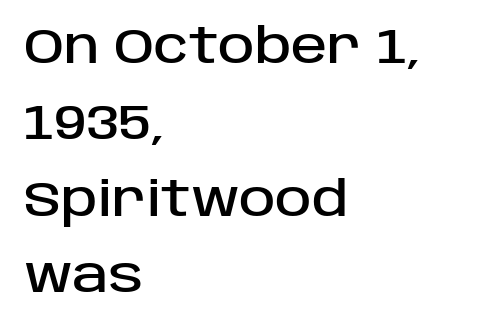
{"serif": "no", "italic": "no", "width": "normal", "stroke_contrast": "low", "x_height": "large", "monospaced": "no", "underline": "no", "align": "left", "line_spacing": "normal", "line_spacing_ratio": 1.56, "letter_spacing": "normal", "letter_spacing_em": 0.0, "glyph_px": 49}
